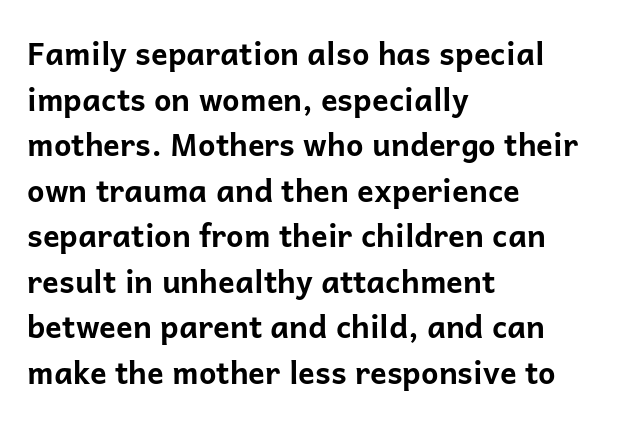
{"serif": "no", "italic": "no", "bold": "yes", "weight": "bold", "width": "normal", "stroke_contrast": "low", "x_height": "medium", "monospaced": "no", "underline": "no", "align": "left", "line_spacing": "normal", "line_spacing_ratio": 1.47, "letter_spacing": "normal", "letter_spacing_em": 0.0, "glyph_px": 31}
